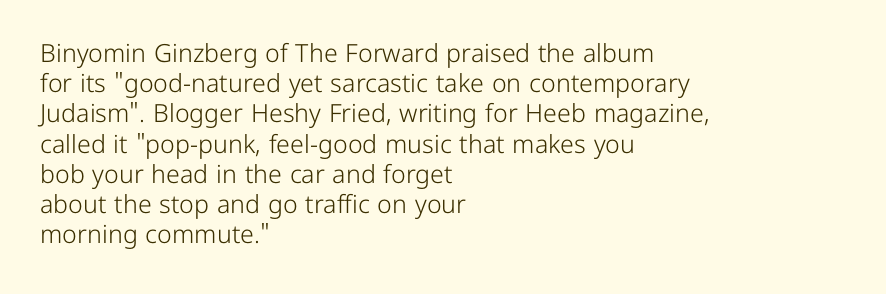
Q: Is the text bold? A: No.
Q: Is the text italic (slanted)? A: No, it is upright.
Q: Is the text underlined? A: No.
Q: How is the paragraph aligned? A: Left-aligned.
Q: Is the spacing between letters normal or unusually wide? A: Normal.
